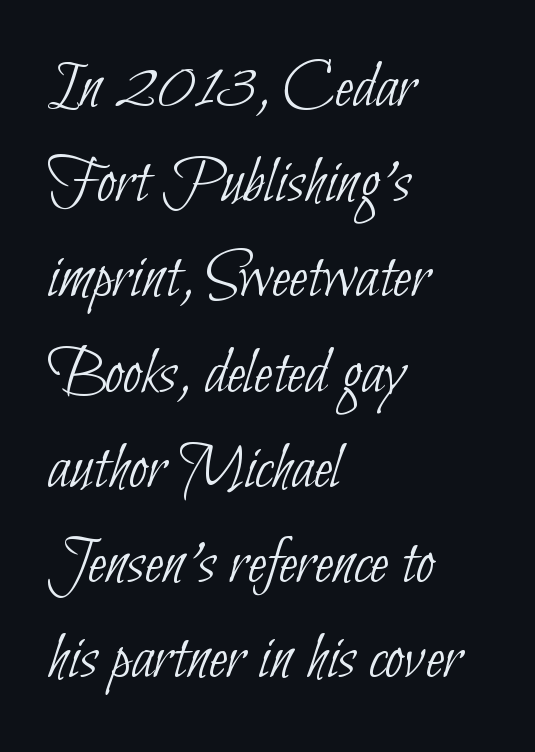
The image shows 68 px thin, condensed sans-serif type; set left-aligned, normal line spacing (1.4x), normal letter spacing, not underlined; low stroke contrast and a small x-height.
